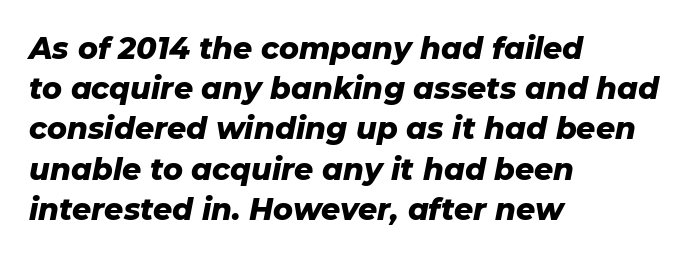
The image shows 30 px heavy type, italic (leaning right); set left-aligned, normal line spacing (1.34x), normal letter spacing, not underlined; low stroke contrast and a medium x-height.
